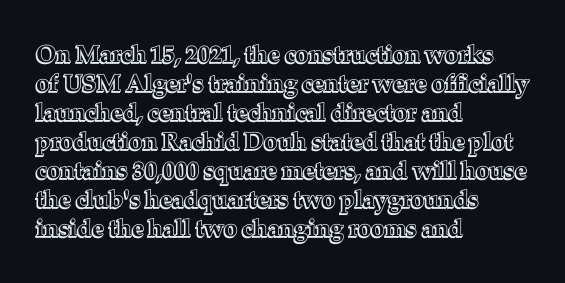
The image shows 24 px text type, upright; set left-aligned, line spacing 1.21x, normal letter spacing, not underlined.
